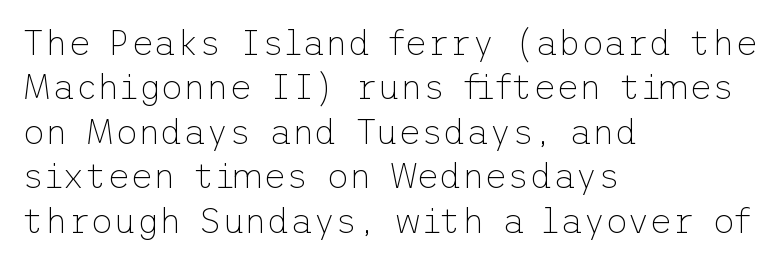
The image shows 35 px thin sans-serif type, upright; set left-aligned, normal line spacing (1.27x), normal letter spacing, not underlined; low stroke contrast and a medium x-height.
